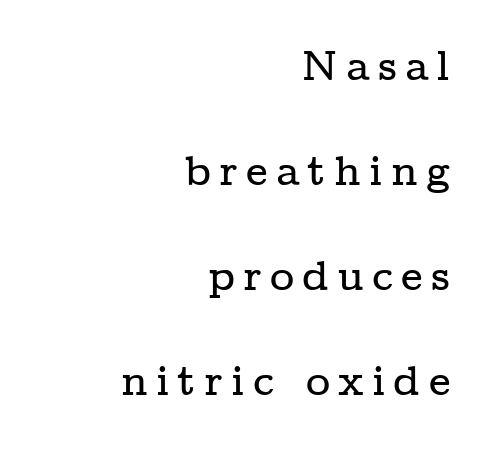
Every stem runs plumb, perpendicular to the baseline. Nobody drew a line under any word here. You could not count columns in this text — the font is proportionally spaced. I'd call this a serif setting — the letters wear small feet.
